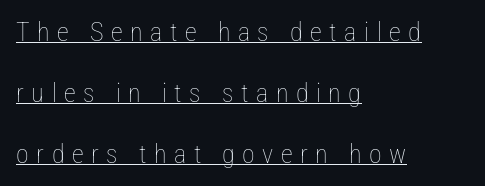
The weight tops out at a normal text grade. Between one letter and the next there's a generous, obvious gap. What decoration does the sample have? An underline. The typesetter chose a ragged-right arrangement here.
